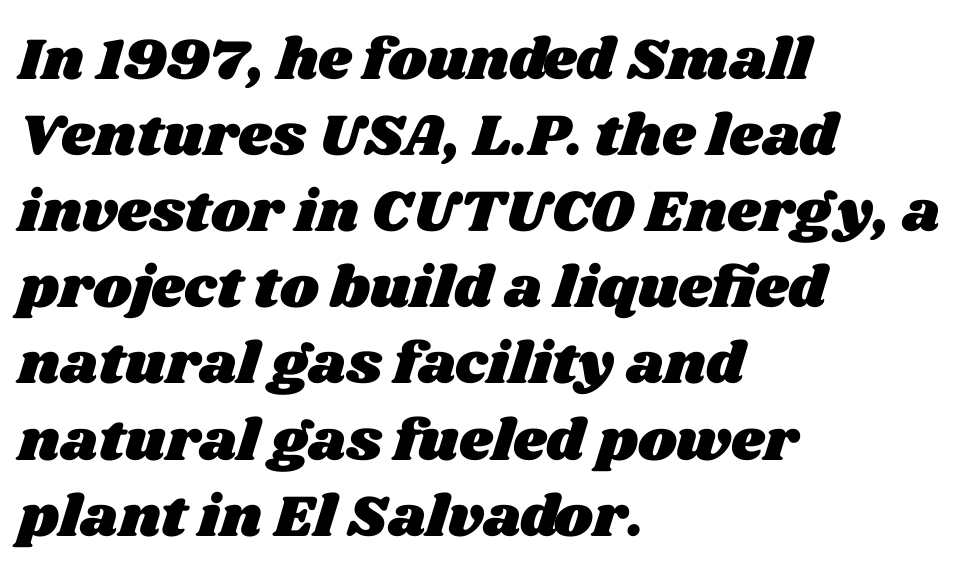
Q: Is the text underlined? A: No.
Q: How is the paragraph aligned? A: Left-aligned.
Q: Is the spacing between letters normal or unusually wide? A: Normal.
Q: Is the spacing between lines tight, normal or loose? A: Normal.
Q: Width (condensed, normal, or wide)? A: Wide.
Q: Stroke contrast? A: Medium.
Q: x-height? A: Large.
Q: Monospaced? A: No.
